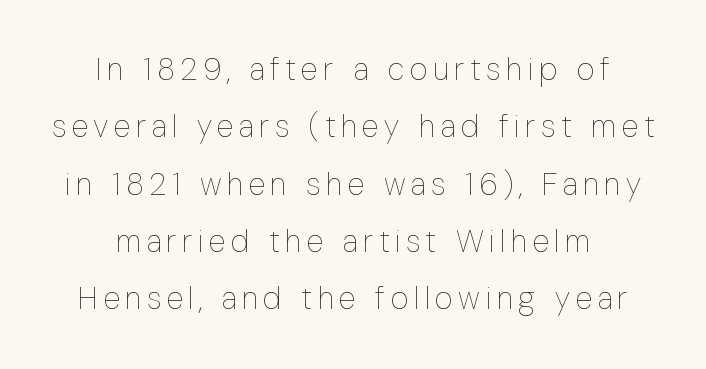
Q: Is the text bold? A: No.
Q: Is the text italic (slanted)? A: No, it is upright.
Q: Is the text underlined? A: No.
Q: How is the paragraph aligned? A: Centered.
Q: Width (condensed, normal, or wide)? A: Condensed.
Q: Stroke contrast? A: Low.
Q: x-height? A: Medium.
Q: Monospaced? A: No.
